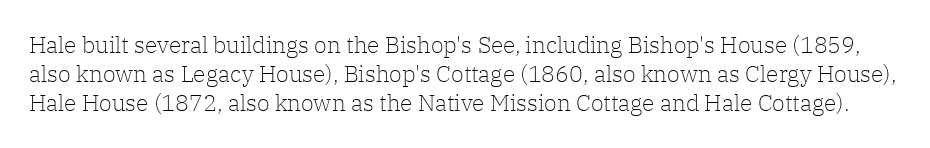
{"italic": "no", "bold": "no", "underline": "no", "line_spacing": "normal", "line_spacing_ratio": 1.27, "letter_spacing": "normal", "letter_spacing_em": 0.0, "glyph_px": 23}
